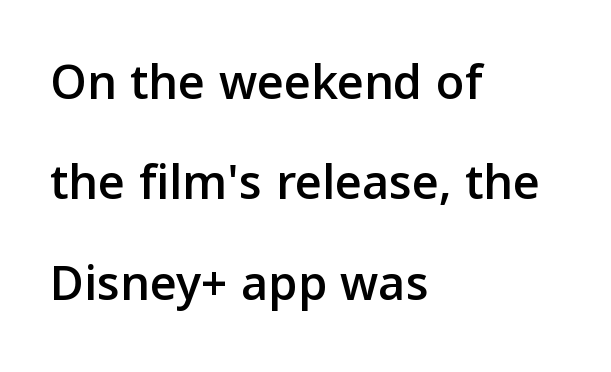
The image shows 52 px sans-serif type, upright; set left-aligned, loose line spacing (1.93x), normal letter spacing, not underlined; low stroke contrast and a medium x-height.
